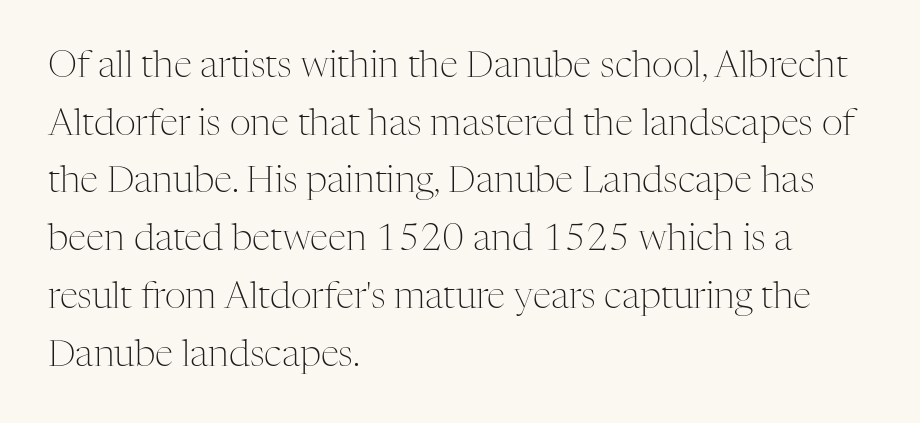
Q: Is the text bold? A: No.
Q: Is the text italic (slanted)? A: No, it is upright.
Q: Is the typeface a serif or a sans-serif typeface? A: Serif.
Q: Is the text underlined? A: No.
Q: How is the paragraph aligned? A: Left-aligned.
Q: Is the spacing between letters normal or unusually wide? A: Normal.
Q: Is the spacing between lines tight, normal or loose? A: Normal.
Q: Width (condensed, normal, or wide)? A: Normal.
Q: Stroke contrast? A: Medium.
Q: x-height? A: Medium.
Q: Monospaced? A: No.
